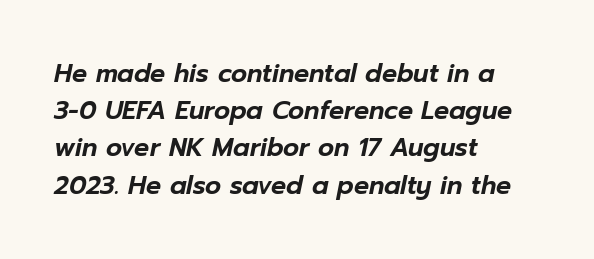
The image shows 25 px text type, italic (leaning right); set left-aligned, normal line spacing (1.49x), normal letter spacing, not underlined.
